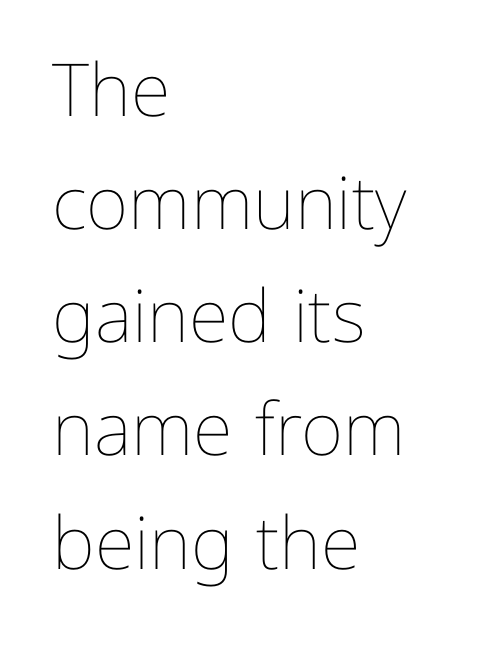
The image shows 73 px thin type, upright; set left-aligned, normal line spacing (1.55x), normal letter spacing, not underlined; low stroke contrast and a medium x-height.
